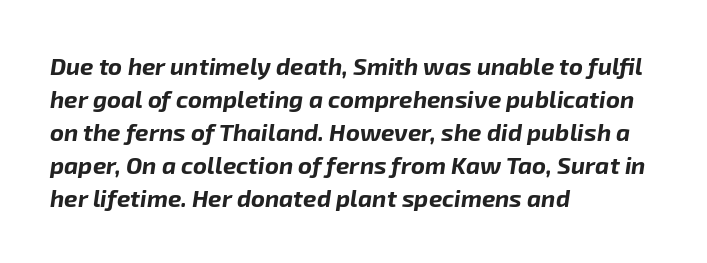
{"italic": "yes", "lean": "right", "slant_degrees": 8, "bold": "yes", "underline": "no", "align": "left", "line_spacing": "normal", "line_spacing_ratio": 1.38, "letter_spacing": "normal", "letter_spacing_em": 0.0, "glyph_px": 24}
